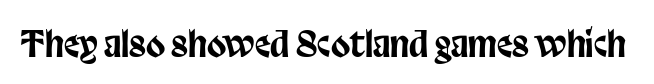
{"serif": "no", "italic": "no", "width": "condensed", "stroke_contrast": "low", "x_height": "large", "monospaced": "no", "underline": "no", "letter_spacing": "normal", "letter_spacing_em": 0.0, "glyph_px": 35}
